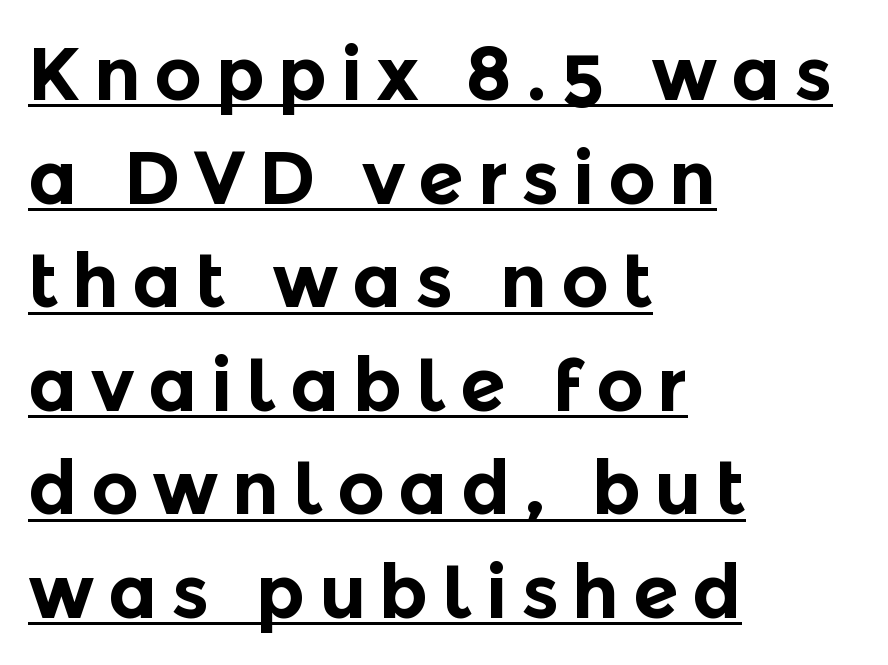
The face used here appears with an underline applied. Letterform terminals end flat and unadorned throughout the passage. Ordinary non-slanted type is in use. Typographic density is high because the face is bold. Short and long lines alike share a common starting point at left.
